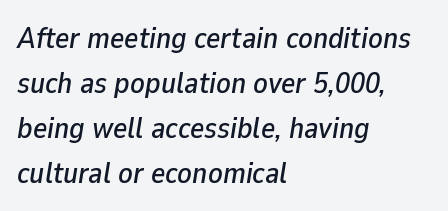
The image shows 30 px text type, italic (leaning right); set left-aligned, normal line spacing (1.5x), normal letter spacing, not underlined; low stroke contrast and a medium x-height.
